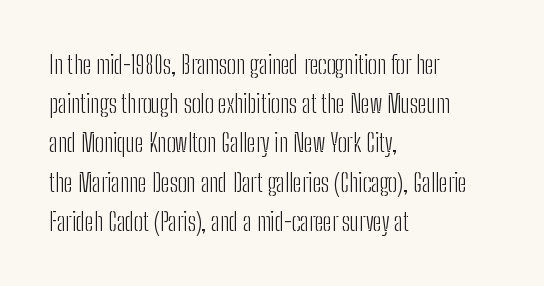
Q: Is the text bold? A: No.
Q: Is the text italic (slanted)? A: No, it is upright.
Q: Is the text underlined? A: No.
Q: How is the paragraph aligned? A: Left-aligned.
Q: Is the spacing between letters normal or unusually wide? A: Normal.
Q: Is the spacing between lines tight, normal or loose? A: Normal.
